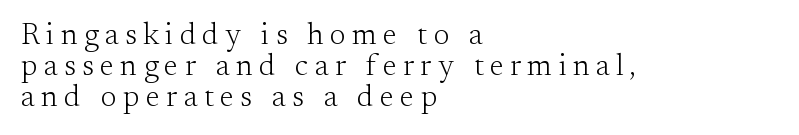
Q: Is the text bold? A: No.
Q: Is the text italic (slanted)? A: No, it is upright.
Q: Is the typeface a serif or a sans-serif typeface? A: Serif.
Q: Is the text underlined? A: No.
Q: How is the paragraph aligned? A: Left-aligned.
Q: Is the spacing between letters normal or unusually wide? A: Unusually wide.
Q: Is the spacing between lines tight, normal or loose? A: Tight.
Q: Width (condensed, normal, or wide)? A: Normal.
Q: Stroke contrast? A: Medium.
Q: x-height? A: Small.
Q: Monospaced? A: No.
